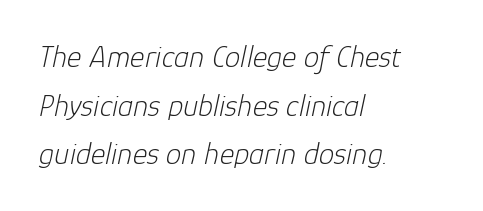
The image shows 31 px light type, italic (leaning right); set left-aligned, normal line spacing (1.57x), normal letter spacing, not underlined; low stroke contrast and a medium x-height.
